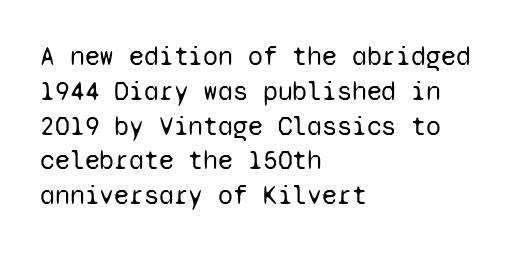
Q: Is the text bold? A: No.
Q: Is the text italic (slanted)? A: No, it is upright.
Q: Is the text underlined? A: No.
Q: How is the paragraph aligned? A: Left-aligned.
Q: Is the spacing between letters normal or unusually wide? A: Normal.
Q: Is the spacing between lines tight, normal or loose? A: Normal.
